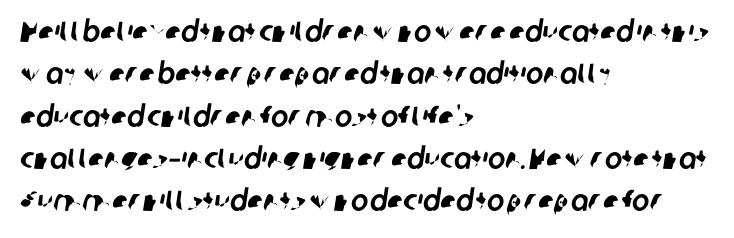
This sample has the flowing, uneven cadence of proportional lettering. The vertical gap from one line to the next is medium. Plain, unruled lines of type. Are there feet on the stems? There aren't — it's a sans. Does the copy run flush right? No — it runs flush left.
